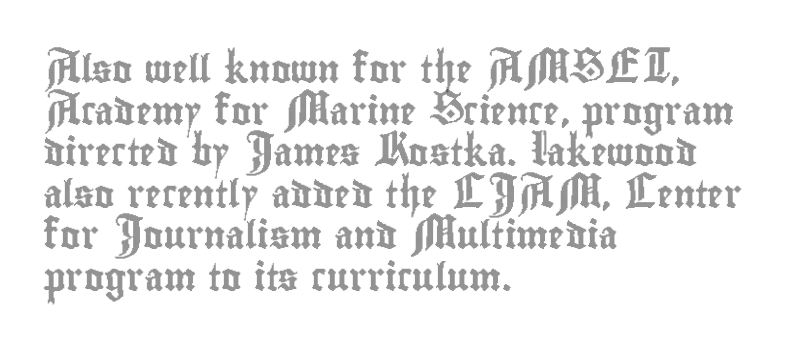
{"italic": "no", "underline": "no", "align": "left", "line_spacing": "normal", "line_spacing_ratio": 1.54, "letter_spacing": "normal", "letter_spacing_em": 0.0, "glyph_px": 27}
